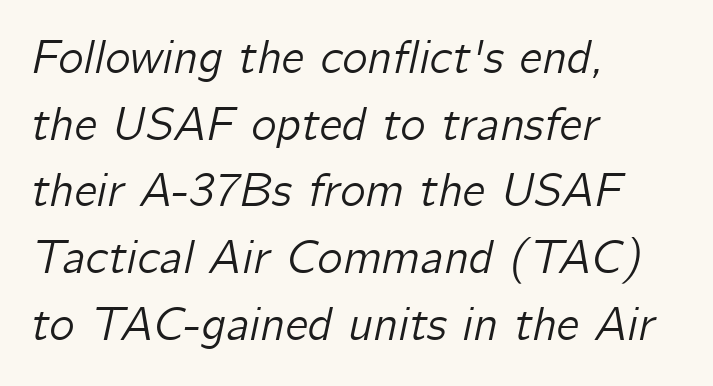
Q: Is the text italic (slanted)? A: Yes, it leans right by about 12 degrees.
Q: Is the text underlined? A: No.
Q: How is the paragraph aligned? A: Left-aligned.
Q: Is the spacing between letters normal or unusually wide? A: Normal.
Q: Is the spacing between lines tight, normal or loose? A: Normal.
Q: Width (condensed, normal, or wide)? A: Normal.
Q: Stroke contrast? A: Low.
Q: x-height? A: Medium.
Q: Monospaced? A: No.
